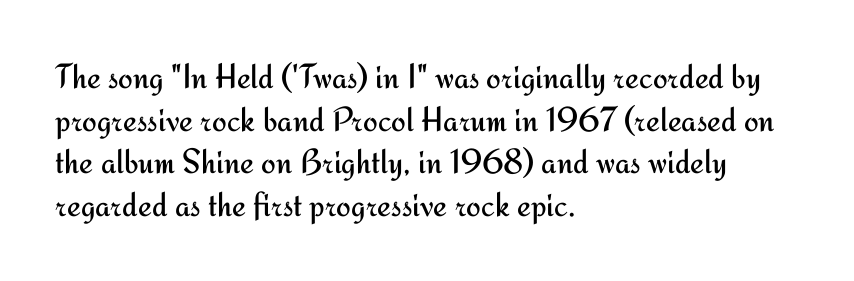
The image shows 35 px regular-weight sans-serif type, upright; set left-aligned, line spacing 1.22x, normal letter spacing, not underlined; medium stroke contrast and a small x-height.
